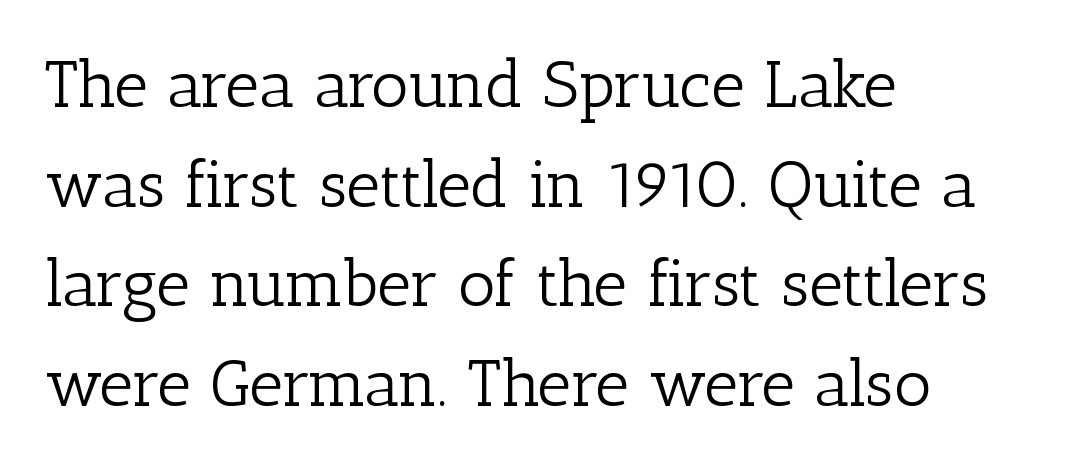
The image shows 66 px light serif type, upright; set left-aligned, normal line spacing (1.51x), normal letter spacing, not underlined; low stroke contrast and a medium x-height.
